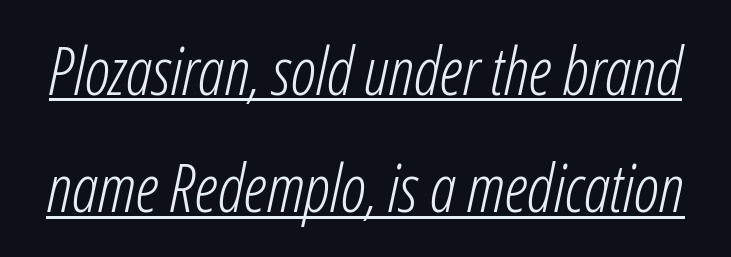
Q: Is the text bold? A: No.
Q: Is the text italic (slanted)? A: Yes, it leans right by about 12 degrees.
Q: Is the text underlined? A: Yes.
Q: Is the spacing between letters normal or unusually wide? A: Normal.
Q: Width (condensed, normal, or wide)? A: Condensed.
Q: Stroke contrast? A: Low.
Q: x-height? A: Medium.
Q: Monospaced? A: No.
